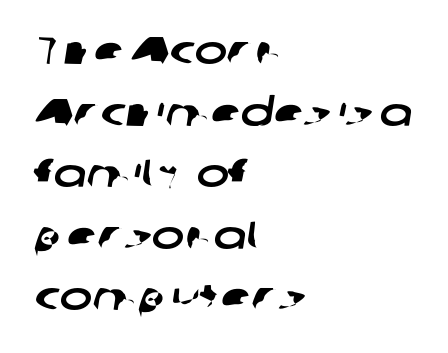
{"serif": "no", "width": "wide", "stroke_contrast": "low", "x_height": "medium", "monospaced": "no", "underline": "no", "align": "left", "line_spacing": "normal", "line_spacing_ratio": 1.58, "letter_spacing": "normal", "letter_spacing_em": 0.0, "glyph_px": 39}
